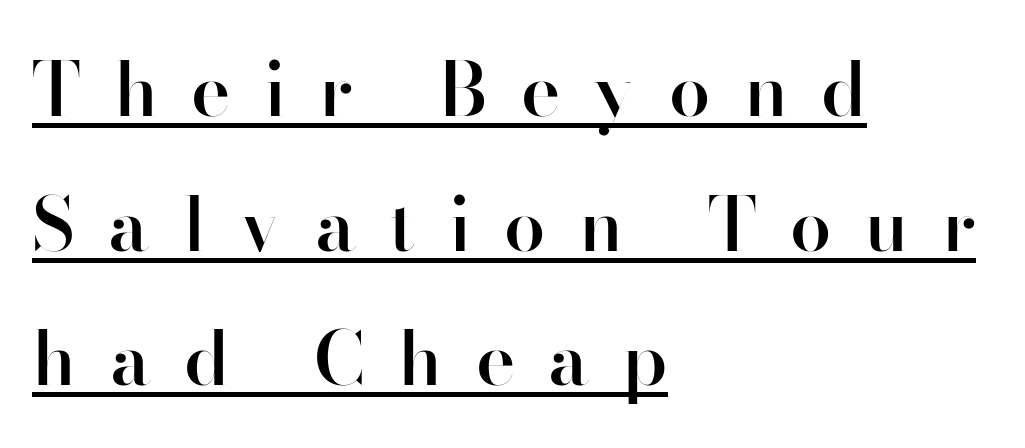
The image shows 74 px semibold sans-serif type, upright; set left-aligned, line spacing 1.82x, unusually wide letter spacing (+0.45 em), underlined; high stroke contrast and a small x-height.
